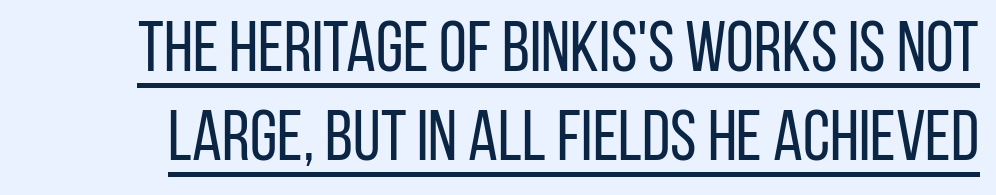
{"serif": "no", "italic": "no", "bold": "no", "weight": "regular", "width": "condensed", "stroke_contrast": "low", "x_height": "large", "monospaced": "no", "underline": "yes", "line_spacing": "normal", "line_spacing_ratio": 1.25, "letter_spacing": "normal", "letter_spacing_em": 0.0, "glyph_px": 71}
